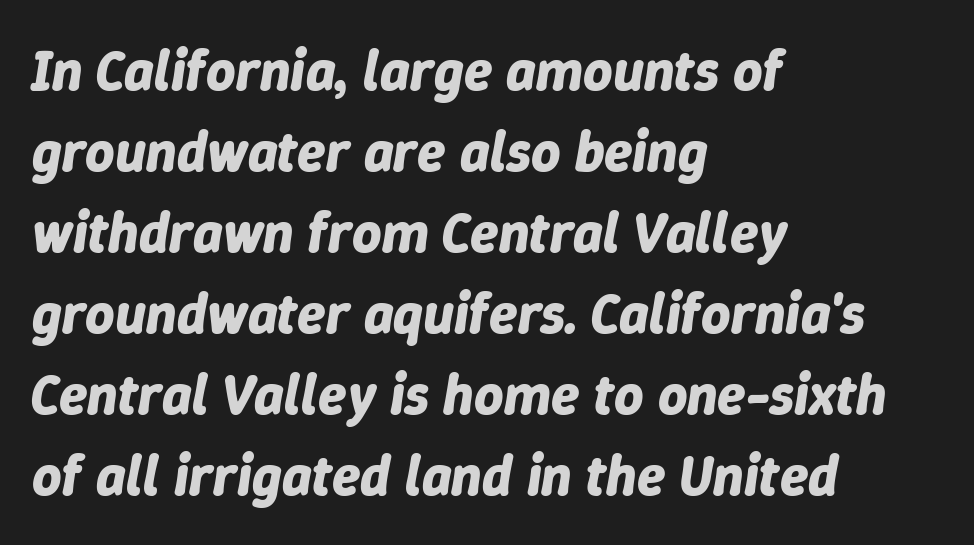
{"italic": "yes", "lean": "right", "slant_degrees": 9, "bold": "yes", "weight": "bold", "width": "normal", "stroke_contrast": "low", "x_height": "medium", "monospaced": "no", "underline": "no", "align": "left", "line_spacing": "normal", "line_spacing_ratio": 1.42, "letter_spacing": "normal", "letter_spacing_em": 0.0, "glyph_px": 57}
